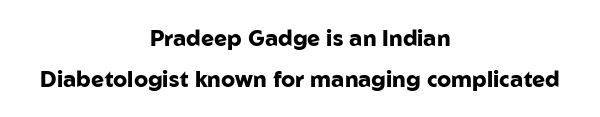
The image shows 22 px bold type, upright; set centered, line spacing 1.87x, normal letter spacing, not underlined.
